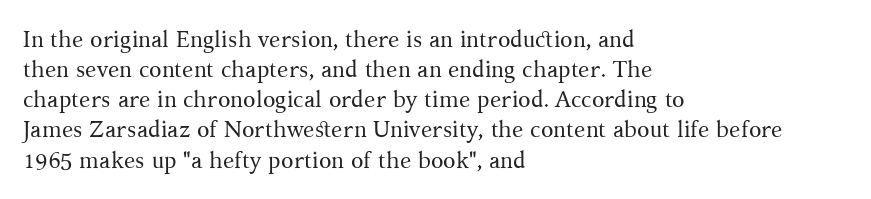
Teacher's note: observe the even left margin — that is flush-left alignment. Does extra space separate the letters? No, they use regular spacing. In terms of posture, this sample is upright. The glyphs are unaccompanied by any horizontal stroke below them. The lines sit at an ordinary, default distance from one another.
